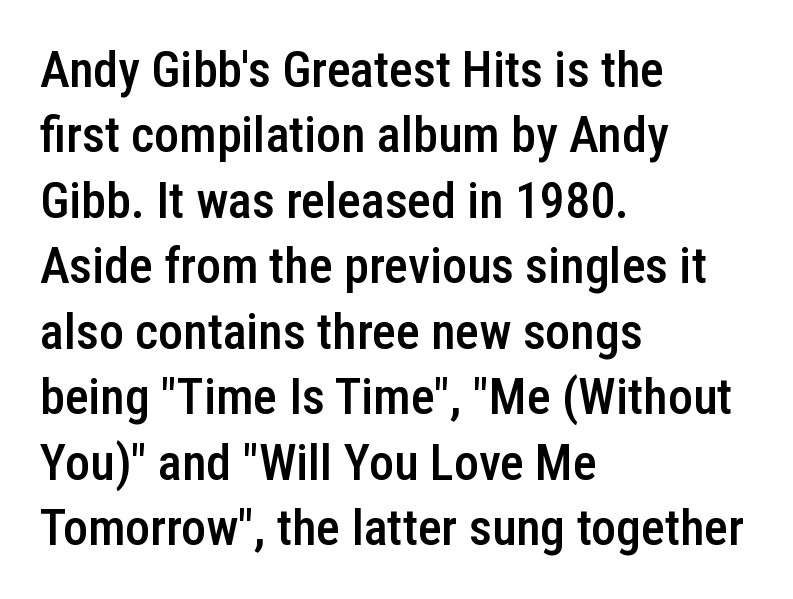
{"serif": "no", "italic": "no", "bold": "semi", "weight": "semibold", "width": "condensed", "stroke_contrast": "low", "x_height": "medium", "monospaced": "no", "underline": "no", "align": "left", "line_spacing": "normal", "line_spacing_ratio": 1.31, "letter_spacing": "normal", "letter_spacing_em": 0.0, "glyph_px": 50}
